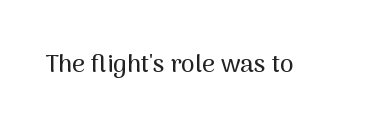
{"italic": "no", "underline": "no", "letter_spacing": "normal", "letter_spacing_em": 0.0, "glyph_px": 25}
